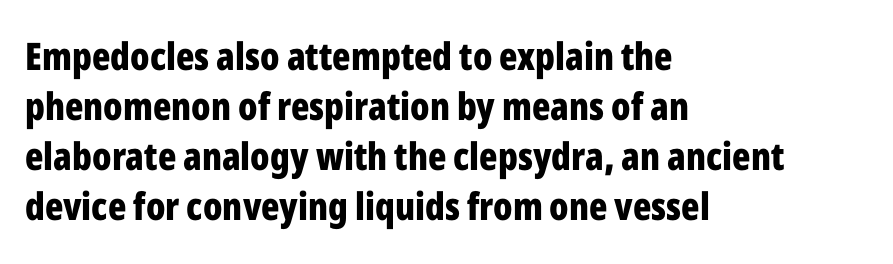
The image shows 38 px bold, condensed sans-serif type, upright; set left-aligned, normal line spacing (1.32x), normal letter spacing, not underlined; low stroke contrast and a medium x-height.
